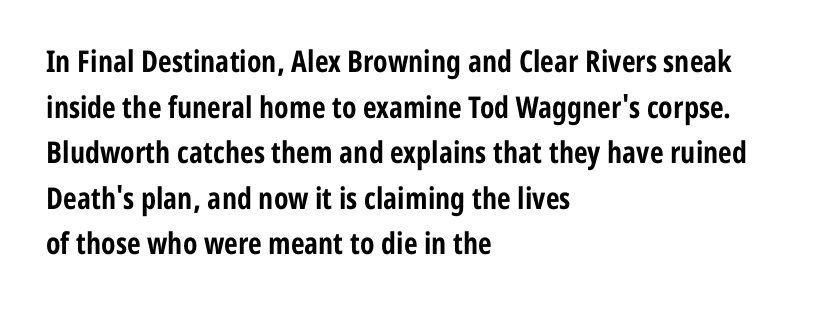
If you drew a ruler down the left edge, every line would touch it. It's the straight-up-and-down kind of type. Its strokes are broad and dark, the hallmark of bold type. Descender tails drop into unmarked territory. Think of a printed novel: that variable character pitch is what you see here. Interline gaps are of average width in this sample.
